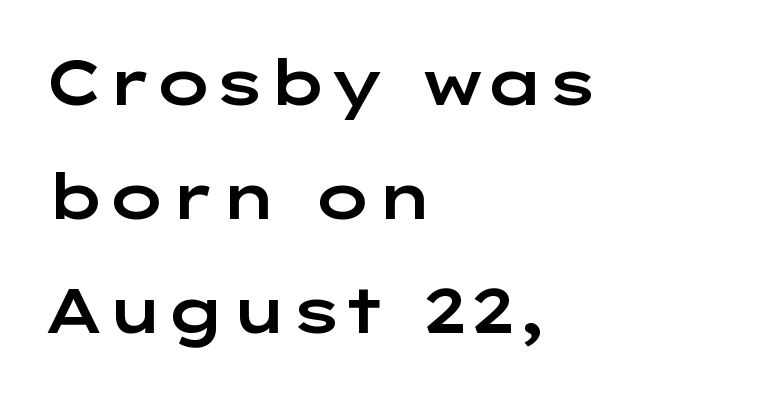
{"serif": "no", "italic": "no", "width": "wide", "stroke_contrast": "low", "x_height": "medium", "monospaced": "no", "underline": "no", "align": "left", "line_spacing_ratio": 1.84, "letter_spacing": "normal", "letter_spacing_em": 0.0, "glyph_px": 62}
